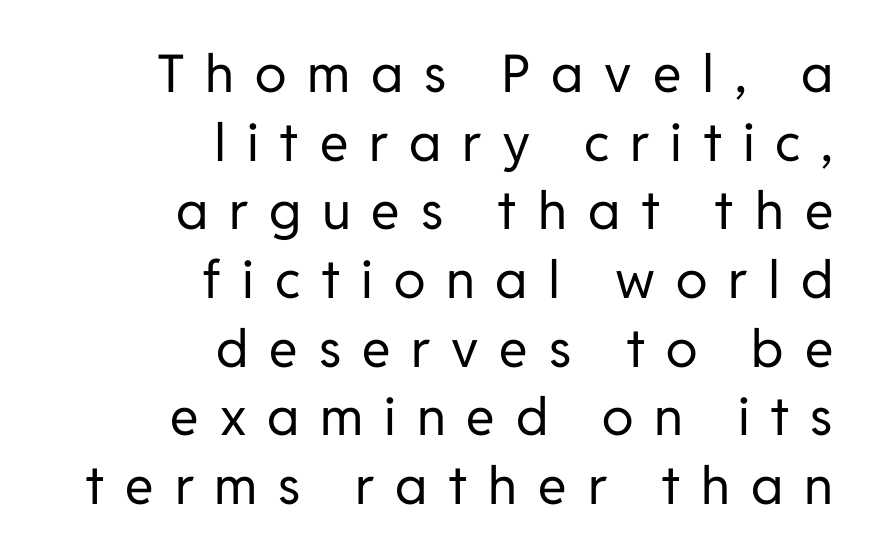
Stroke terminals: plain, sans-serif. Is there much room between lines? A standard amount, neither cramped nor airy. Has an underline been added? It has not. Is the type heavy? It reads as light-to-regular instead. The rendering uses natural spacing where letterforms have individual widths. Upright lettering throughout.
